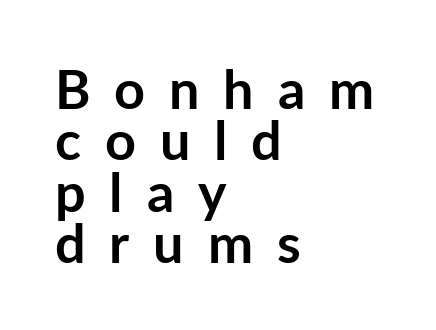
The image shows 54 px semibold sans-serif type, upright; set left-aligned, tight line spacing (0.95x), unusually wide letter spacing (+0.44 em), not underlined; low stroke contrast and a medium x-height.
